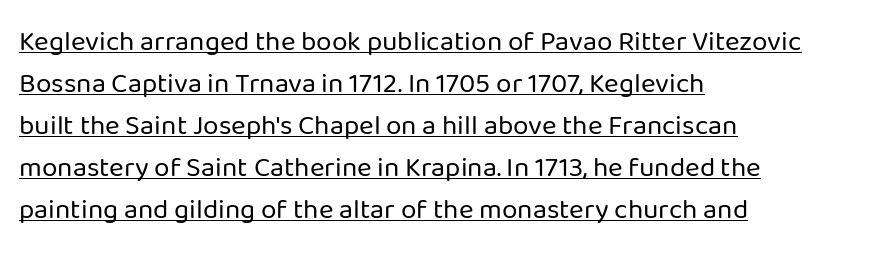
The image shows 28 px regular-weight sans-serif type, upright; set left-aligned, normal line spacing (1.5x), normal letter spacing, underlined; low stroke contrast and a medium x-height.
